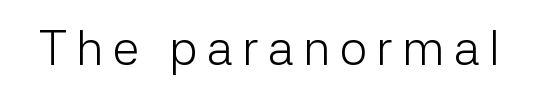
This is the regular roman posture of the typeface. This sample has the flowing, uneven cadence of proportional lettering. Letters rest on an invisible, unmarked baseline. The typeface chosen for these lines omits serifs. No extra ink here — the face is not bold.
